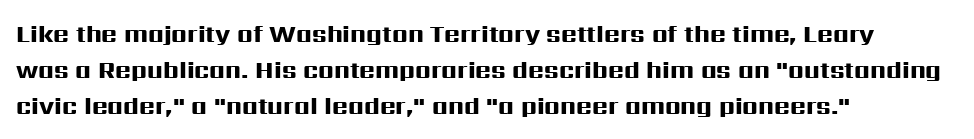
{"italic": "no", "bold": "yes", "underline": "no", "align": "left", "line_spacing": "normal", "line_spacing_ratio": 1.5, "letter_spacing": "normal", "letter_spacing_em": 0.0, "glyph_px": 24}
